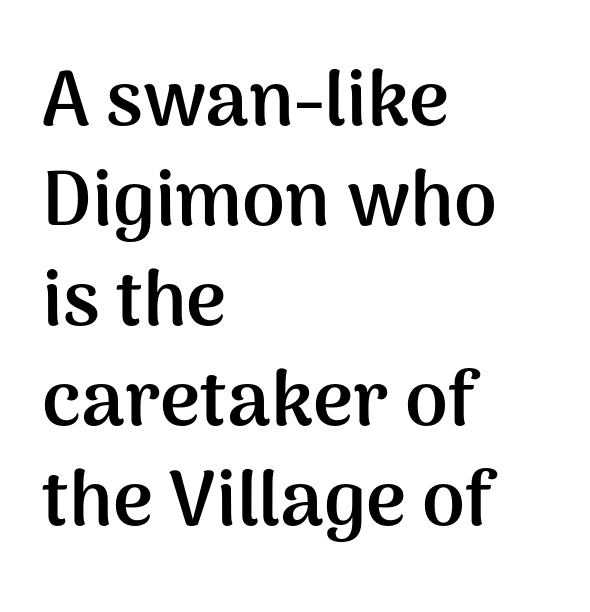
Q: Is the text bold? A: Yes.
Q: Is the text italic (slanted)? A: No, it is upright.
Q: Is the typeface a serif or a sans-serif typeface? A: Sans-serif.
Q: Is the text underlined? A: No.
Q: How is the paragraph aligned? A: Left-aligned.
Q: Is the spacing between letters normal or unusually wide? A: Normal.
Q: Is the spacing between lines tight, normal or loose? A: Normal.
Q: Width (condensed, normal, or wide)? A: Normal.
Q: Stroke contrast? A: Medium.
Q: x-height? A: Medium.
Q: Monospaced? A: No.
